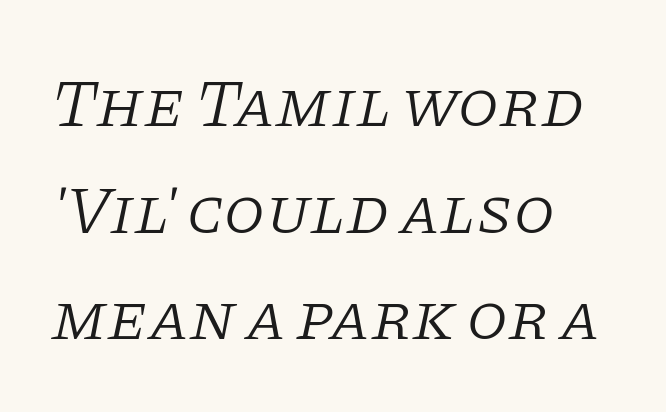
A typesetter would mark this as italic. Descenders hang freely into open space. Students, note that the glyphs here touch the page at normal intervals. Is the type heavy? It reads as light-to-regular instead. Reading down the block, your eye returns to a fixed left position each line.
